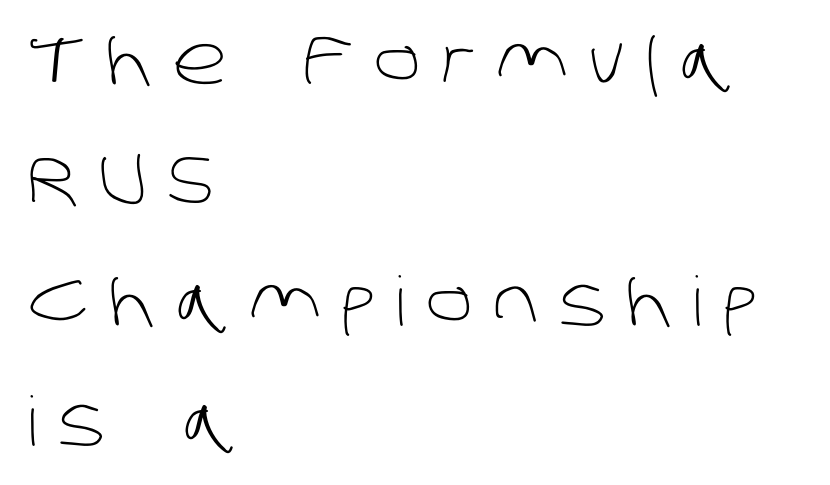
Q: Is the text bold? A: No.
Q: Is the typeface a serif or a sans-serif typeface? A: Sans-serif.
Q: Is the text underlined? A: No.
Q: How is the paragraph aligned? A: Left-aligned.
Q: Is the spacing between letters normal or unusually wide? A: Unusually wide.
Q: Width (condensed, normal, or wide)? A: Normal.
Q: Stroke contrast? A: Low.
Q: x-height? A: Large.
Q: Monospaced? A: No.
